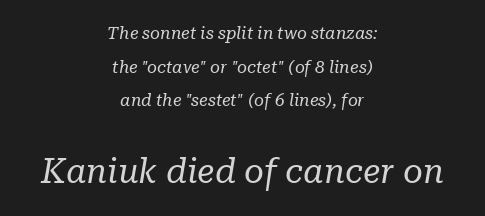
The image shows 34 px regular-weight serif type, italic (leaning right); set centered, loose line spacing (1.98x), normal letter spacing, not underlined; the second (bottom) block is 2.0x larger; low stroke contrast and a medium x-height.
